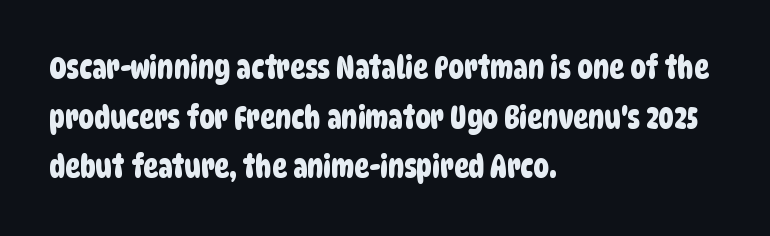
{"serif": "no", "width": "condensed", "stroke_contrast": "low", "x_height": "large", "monospaced": "no", "underline": "no", "align": "left", "line_spacing": "normal", "line_spacing_ratio": 1.6, "letter_spacing": "normal", "letter_spacing_em": 0.0, "glyph_px": 31}
